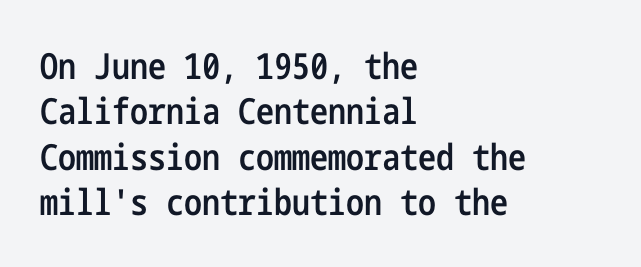
{"serif": "no", "italic": "no", "bold": "semi", "weight": "semibold", "width": "condensed", "stroke_contrast": "low", "x_height": "medium", "underline": "no", "align": "left", "line_spacing": "normal", "line_spacing_ratio": 1.26, "letter_spacing": "normal", "letter_spacing_em": 0.0, "glyph_px": 36}
